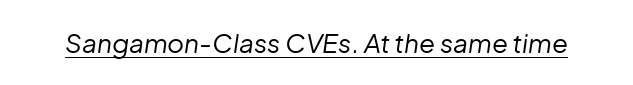
The letters sit at their default tracking, neither squeezed nor spread. In designer terms, the underline attribute is active on this setting. Posture: slanted. A quiet, ordinary-to-light weight characterises the typeface.
